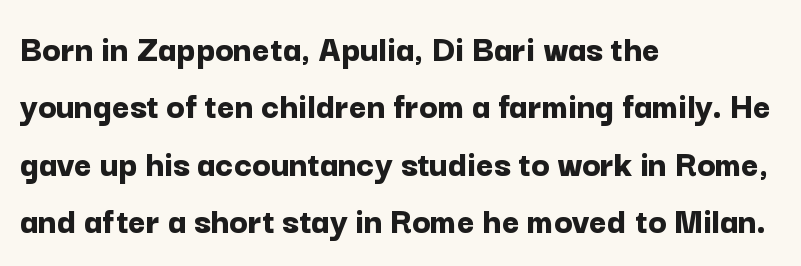
The image shows 38 px bold sans-serif type, upright; set left-aligned, normal line spacing (1.51x), normal letter spacing, not underlined; low stroke contrast and a medium x-height.
